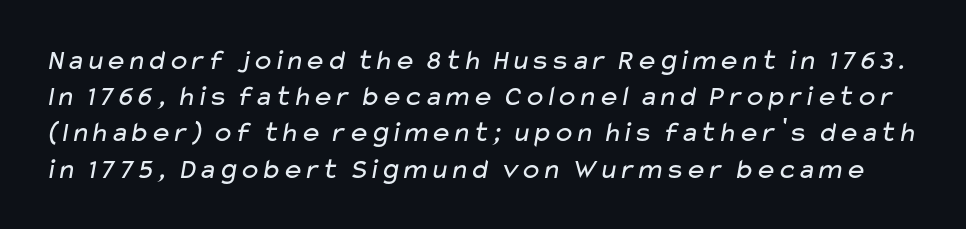
{"serif": "no", "bold": "no", "weight": "regular", "width": "wide", "stroke_contrast": "low", "x_height": "medium", "monospaced": "no", "underline": "no", "line_spacing": "normal", "line_spacing_ratio": 1.25, "letter_spacing": "normal", "letter_spacing_em": 0.0, "glyph_px": 29}
